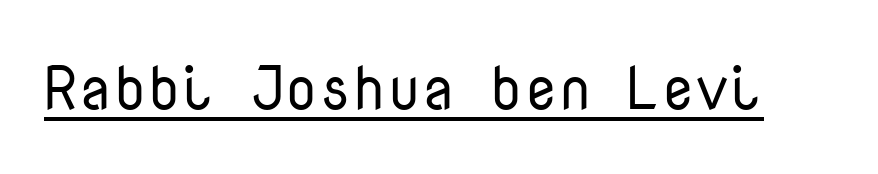
{"serif": "no", "italic": "no", "bold": "no", "weight": "regular", "width": "normal", "stroke_contrast": "low", "x_height": "medium", "monospaced": "yes", "underline": "yes", "letter_spacing": "normal", "letter_spacing_em": 0.0, "glyph_px": 61}
